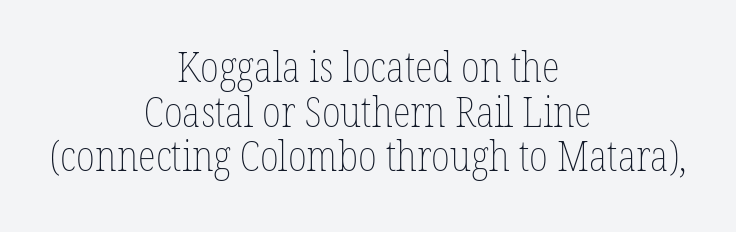
The weight tops out at a normal text grade. Is the block centered? Yes — each line is placed symmetrically about the middle. How are the letters spaced? Ordinarily, with no added tracking. The space beneath each line is pristine and unruled.
